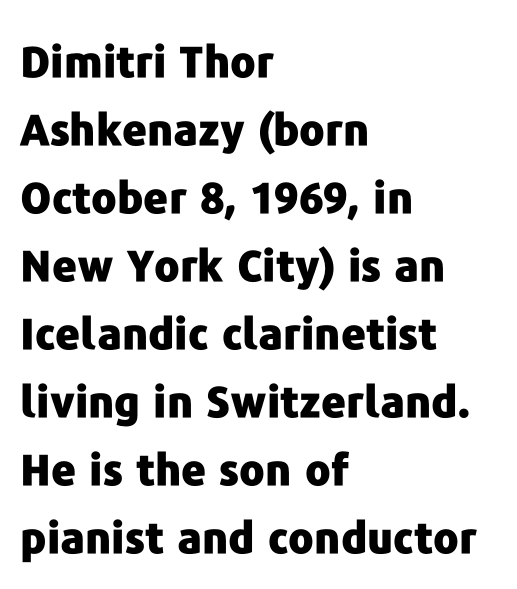
Q: Is the text bold? A: Yes.
Q: Is the text italic (slanted)? A: No, it is upright.
Q: Is the typeface a serif or a sans-serif typeface? A: Sans-serif.
Q: Is the text underlined? A: No.
Q: How is the paragraph aligned? A: Left-aligned.
Q: Is the spacing between letters normal or unusually wide? A: Normal.
Q: Is the spacing between lines tight, normal or loose? A: Normal.
Q: Width (condensed, normal, or wide)? A: Normal.
Q: Stroke contrast? A: Low.
Q: x-height? A: Medium.
Q: Monospaced? A: No.
